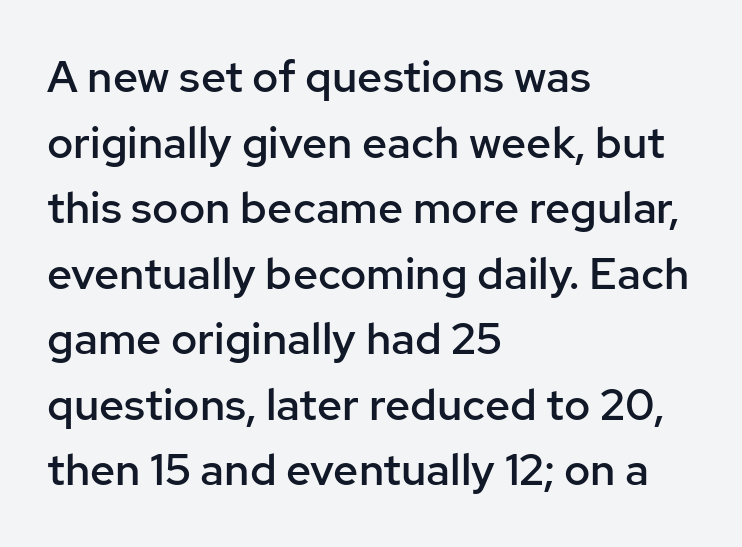
The image shows 44 px semibold sans-serif type, upright; set left-aligned, normal line spacing (1.49x), normal letter spacing, not underlined; low stroke contrast and a medium x-height.
